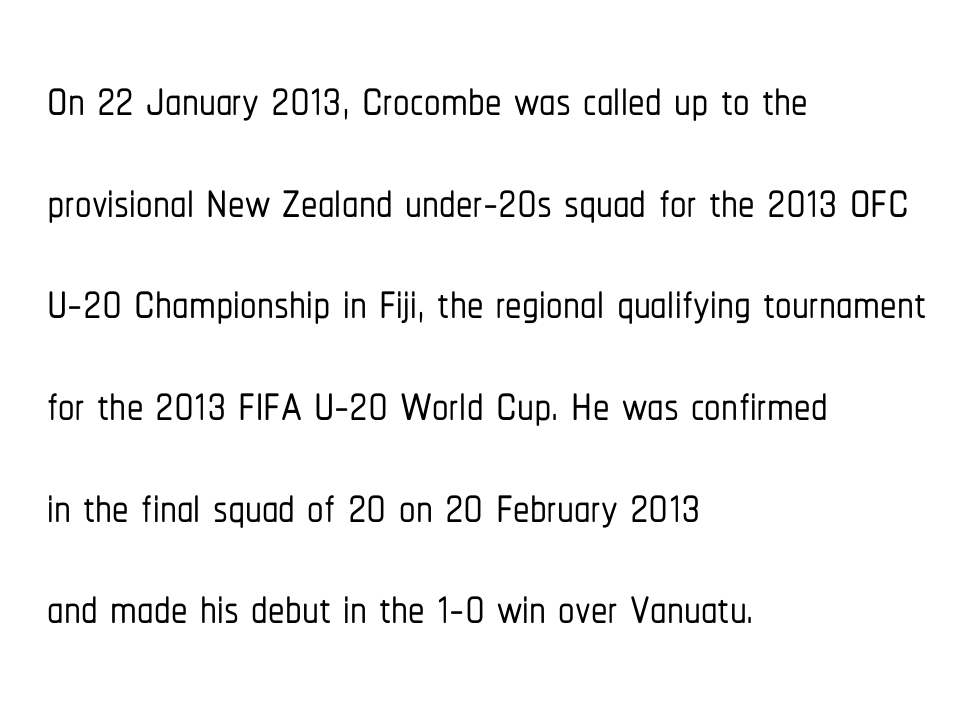
Q: Is the text italic (slanted)? A: No, it is upright.
Q: Is the typeface a serif or a sans-serif typeface? A: Sans-serif.
Q: Is the text underlined? A: No.
Q: How is the paragraph aligned? A: Left-aligned.
Q: Is the spacing between letters normal or unusually wide? A: Normal.
Q: Is the spacing between lines tight, normal or loose? A: Normal.
Q: Width (condensed, normal, or wide)? A: Condensed.
Q: Stroke contrast? A: Low.
Q: x-height? A: Medium.
Q: Monospaced? A: No.
